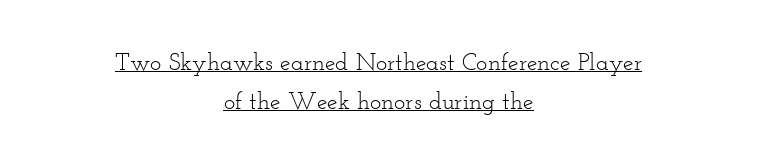
{"italic": "no", "bold": "no", "underline": "yes", "align": "center", "line_spacing": "normal", "line_spacing_ratio": 1.64, "letter_spacing": "normal", "letter_spacing_em": 0.0, "glyph_px": 24}
